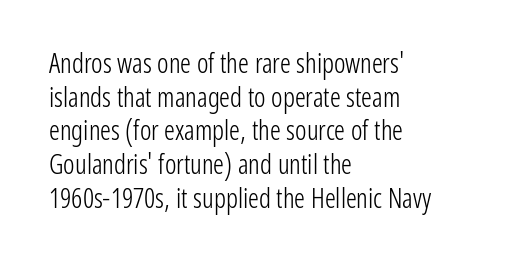
The image shows 27 px text type, upright; set left-aligned, normal line spacing (1.25x), normal letter spacing, not underlined.
